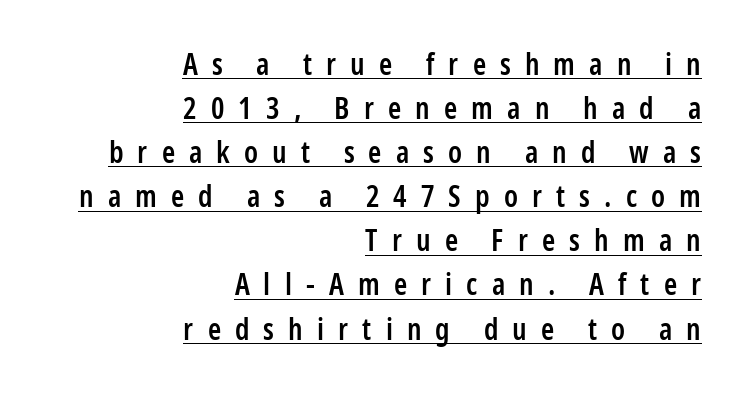
{"serif": "no", "italic": "no", "bold": "semi", "weight": "semibold", "width": "condensed", "stroke_contrast": "low", "x_height": "medium", "monospaced": "no", "underline": "yes", "align": "right", "line_spacing": "normal", "line_spacing_ratio": 1.47, "letter_spacing": "wide", "letter_spacing_em": 0.47, "glyph_px": 30}
